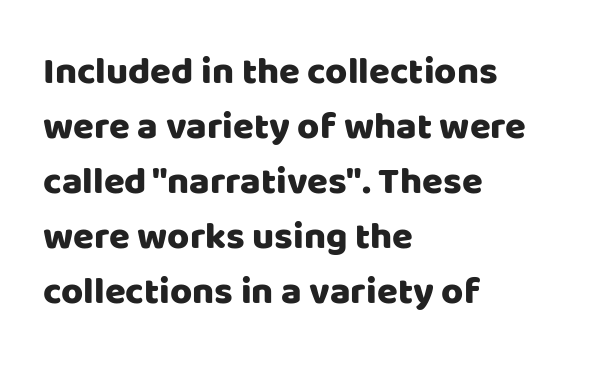
{"serif": "no", "italic": "no", "width": "normal", "stroke_contrast": "low", "x_height": "large", "monospaced": "no", "underline": "no", "align": "left", "line_spacing": "normal", "line_spacing_ratio": 1.45, "letter_spacing": "normal", "letter_spacing_em": 0.0, "glyph_px": 38}
